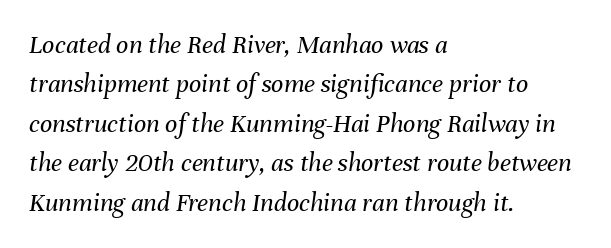
Q: Is the text bold? A: No.
Q: Is the text italic (slanted)? A: Yes, it leans right by about 8 degrees.
Q: Is the text underlined? A: No.
Q: How is the paragraph aligned? A: Left-aligned.
Q: Is the spacing between letters normal or unusually wide? A: Normal.
Q: Is the spacing between lines tight, normal or loose? A: Normal.
